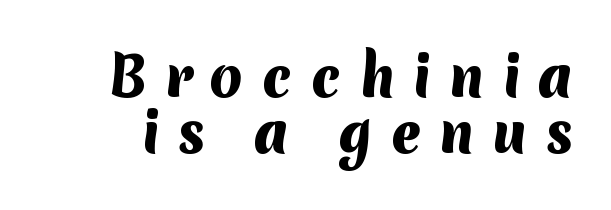
The image shows 53 px heavy sans-serif type; set tight line spacing (1.05x), unusually wide letter spacing (+0.33 em), not underlined; medium stroke contrast and a medium x-height.
